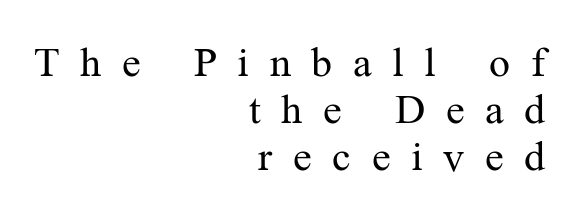
Q: Is the text bold? A: No.
Q: Is the text italic (slanted)? A: No, it is upright.
Q: Is the typeface a serif or a sans-serif typeface? A: Serif.
Q: Is the text underlined? A: No.
Q: How is the paragraph aligned? A: Right-aligned.
Q: Is the spacing between letters normal or unusually wide? A: Unusually wide.
Q: Is the spacing between lines tight, normal or loose? A: Tight.
Q: Width (condensed, normal, or wide)? A: Normal.
Q: Stroke contrast? A: Medium.
Q: x-height? A: Medium.
Q: Monospaced? A: No.
